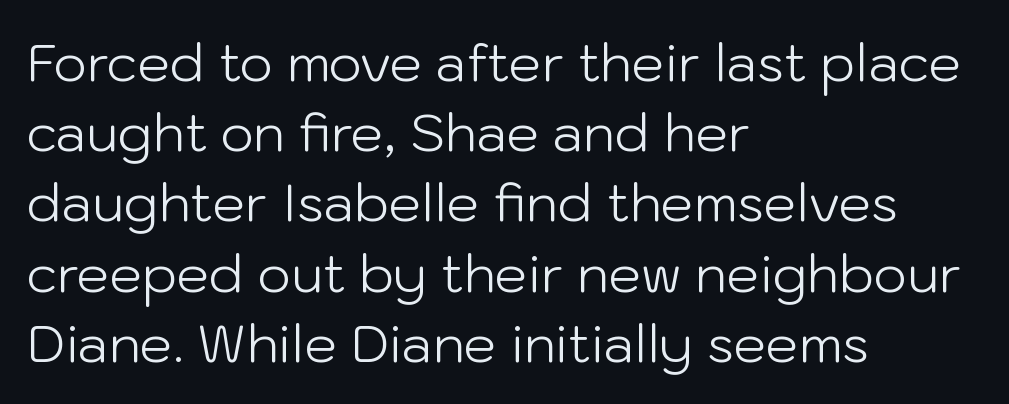
Q: Is the text bold? A: No.
Q: Is the text italic (slanted)? A: No, it is upright.
Q: Is the typeface a serif or a sans-serif typeface? A: Sans-serif.
Q: Is the text underlined? A: No.
Q: How is the paragraph aligned? A: Left-aligned.
Q: Is the spacing between letters normal or unusually wide? A: Normal.
Q: Is the spacing between lines tight, normal or loose? A: Normal.
Q: Width (condensed, normal, or wide)? A: Normal.
Q: Stroke contrast? A: Low.
Q: x-height? A: Medium.
Q: Monospaced? A: No.
